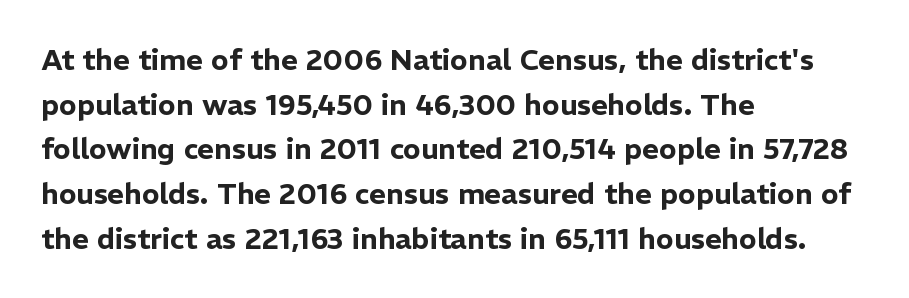
Q: Is the text italic (slanted)? A: No, it is upright.
Q: Is the typeface a serif or a sans-serif typeface? A: Sans-serif.
Q: Is the text underlined? A: No.
Q: How is the paragraph aligned? A: Left-aligned.
Q: Is the spacing between letters normal or unusually wide? A: Normal.
Q: Is the spacing between lines tight, normal or loose? A: Normal.
Q: Width (condensed, normal, or wide)? A: Normal.
Q: Stroke contrast? A: Low.
Q: x-height? A: Medium.
Q: Monospaced? A: No.
